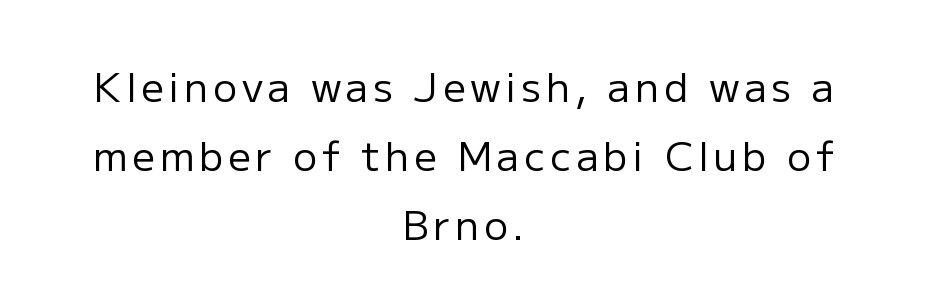
{"serif": "no", "italic": "no", "bold": "no", "weight": "regular", "width": "normal", "stroke_contrast": "low", "x_height": "medium", "monospaced": "no", "underline": "no", "align": "center", "line_spacing_ratio": 1.73, "glyph_px": 40}
